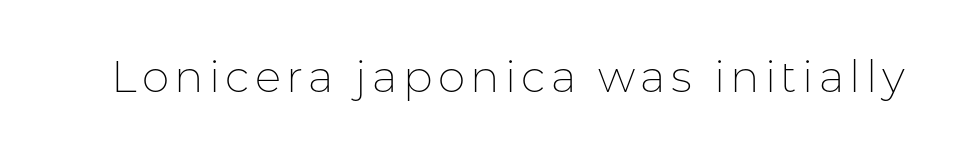
The image shows 44 px thin sans-serif type, upright; set not underlined; low stroke contrast and a medium x-height.
